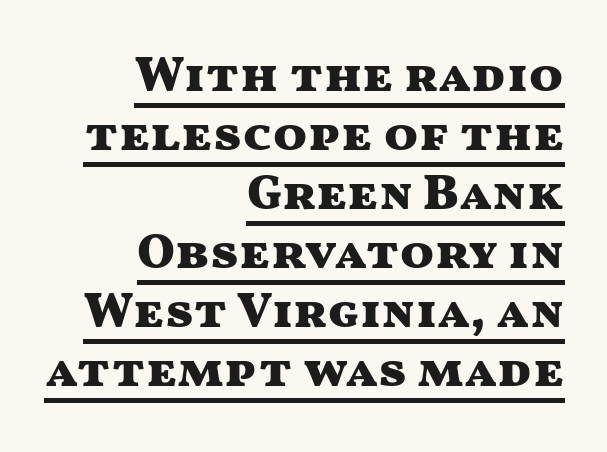
{"serif": "no", "italic": "no", "bold": "yes", "weight": "heavy", "width": "wide", "stroke_contrast": "medium", "x_height": "medium", "monospaced": "no", "underline": "yes", "align": "right", "line_spacing_ratio": 1.18, "letter_spacing": "normal", "letter_spacing_em": 0.0, "glyph_px": 50}
